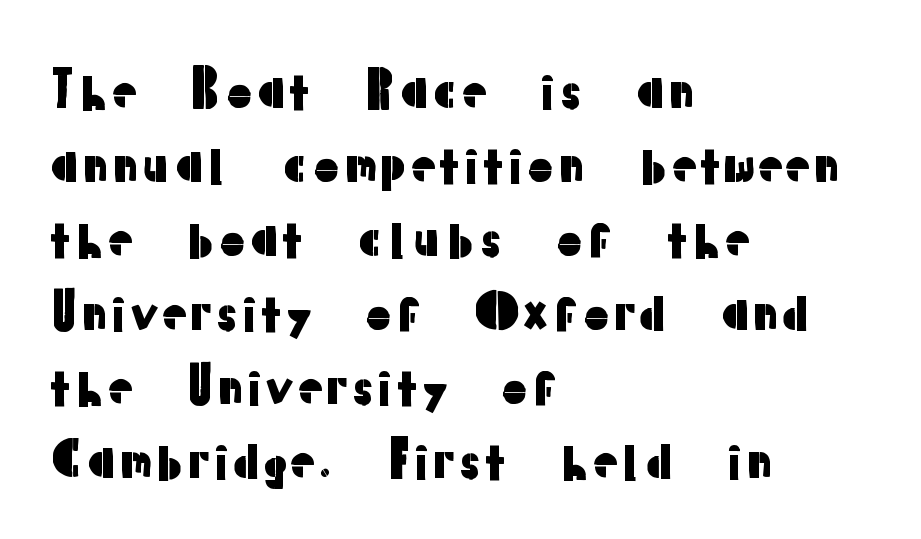
{"serif": "no", "italic": "no", "width": "normal", "stroke_contrast": "low", "x_height": "medium", "monospaced": "no", "underline": "no", "align": "left", "line_spacing": "normal", "line_spacing_ratio": 1.48, "letter_spacing": "normal", "letter_spacing_em": 0.0, "glyph_px": 50}
